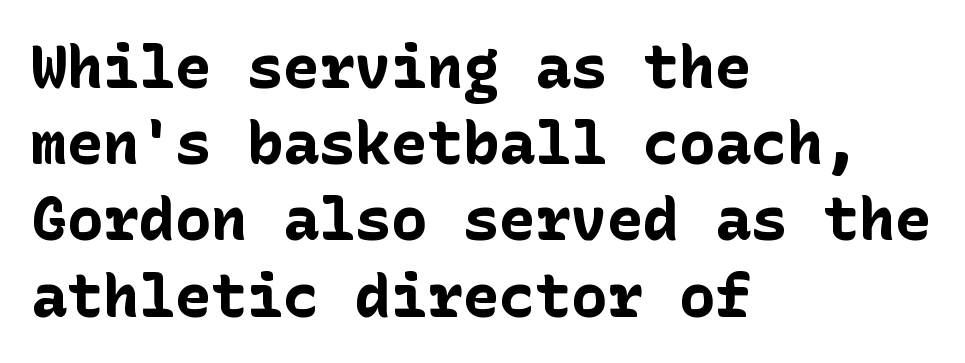
{"serif": "no", "italic": "no", "bold": "yes", "weight": "bold", "width": "normal", "stroke_contrast": "low", "x_height": "medium", "underline": "no", "align": "left", "line_spacing": "normal", "line_spacing_ratio": 1.27, "letter_spacing": "normal", "letter_spacing_em": 0.0, "glyph_px": 60}
